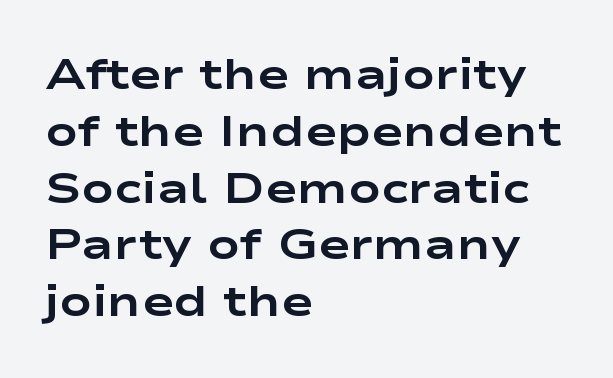
This sample is left-justified, so line endings fall wherever the words run out. Successive baselines arrive at the customary interval. Is this a fixed-width face? No — the glyphs have proportional, varying widths. Between one letter and the next there's only the usual sliver of space. The characters display no serif detailing; their extremities are plain.
